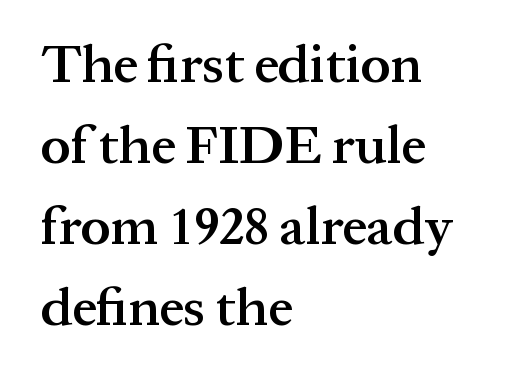
Q: Is the text bold? A: Semi-bold.
Q: Is the text italic (slanted)? A: No, it is upright.
Q: Is the typeface a serif or a sans-serif typeface? A: Serif.
Q: Is the text underlined? A: No.
Q: How is the paragraph aligned? A: Left-aligned.
Q: Is the spacing between letters normal or unusually wide? A: Normal.
Q: Is the spacing between lines tight, normal or loose? A: Normal.
Q: Width (condensed, normal, or wide)? A: Normal.
Q: Stroke contrast? A: Medium.
Q: x-height? A: Medium.
Q: Monospaced? A: No.
